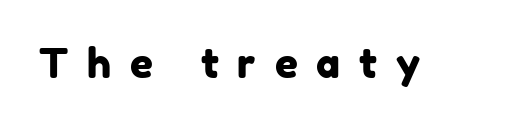
{"serif": "no", "width": "normal", "stroke_contrast": "low", "x_height": "medium", "monospaced": "no", "underline": "no", "letter_spacing": "wide", "letter_spacing_em": 0.47, "glyph_px": 40}
